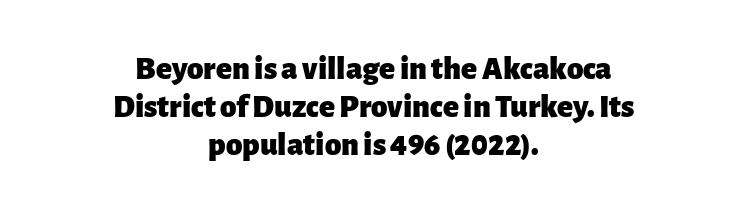
{"serif": "no", "italic": "no", "bold": "yes", "weight": "heavy", "width": "normal", "stroke_contrast": "low", "x_height": "medium", "monospaced": "no", "underline": "no", "align": "center", "line_spacing": "tight", "line_spacing_ratio": 1.15, "letter_spacing": "normal", "letter_spacing_em": 0.0, "glyph_px": 33}
